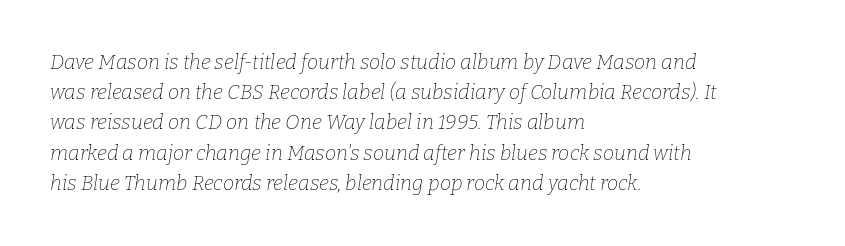
{"italic": "yes", "lean": "right", "slant_degrees": 9, "bold": "no", "underline": "no", "align": "left", "line_spacing": "normal", "line_spacing_ratio": 1.51, "letter_spacing": "normal", "letter_spacing_em": 0.0, "glyph_px": 20}
